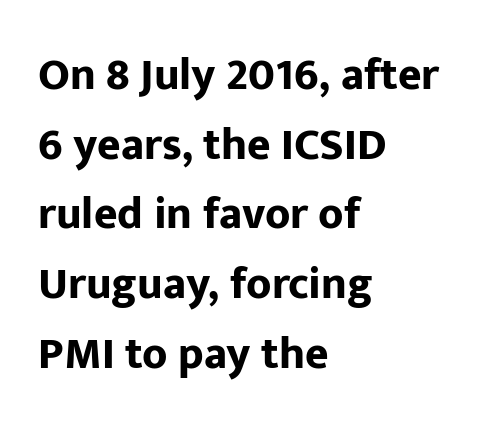
Q: Is the text bold? A: Yes.
Q: Is the text italic (slanted)? A: No, it is upright.
Q: Is the typeface a serif or a sans-serif typeface? A: Sans-serif.
Q: Is the text underlined? A: No.
Q: How is the paragraph aligned? A: Left-aligned.
Q: Is the spacing between letters normal or unusually wide? A: Normal.
Q: Is the spacing between lines tight, normal or loose? A: Normal.
Q: Width (condensed, normal, or wide)? A: Normal.
Q: Stroke contrast? A: Low.
Q: x-height? A: Medium.
Q: Monospaced? A: No.
